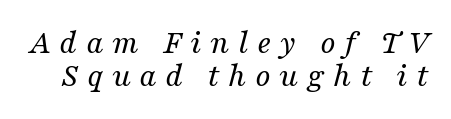
Does extra space separate the letters? Yes, quite a lot of it. Serif or sans? Serif — the stroke terminals have little feet. Compared with a typical body face, this is equally light or lighter still. Does the lettering tilt? It does — this is italic.
